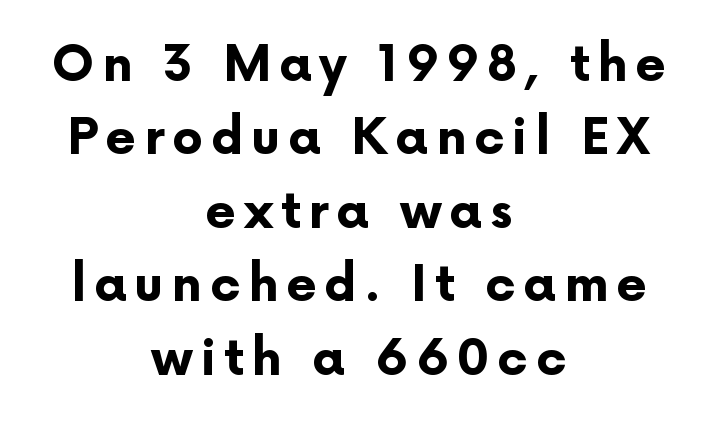
Q: Is the text bold? A: Yes.
Q: Is the text italic (slanted)? A: No, it is upright.
Q: Is the typeface a serif or a sans-serif typeface? A: Sans-serif.
Q: Is the text underlined? A: No.
Q: How is the paragraph aligned? A: Centered.
Q: Is the spacing between lines tight, normal or loose? A: Normal.
Q: Width (condensed, normal, or wide)? A: Normal.
Q: Stroke contrast? A: Low.
Q: x-height? A: Medium.
Q: Monospaced? A: No.
